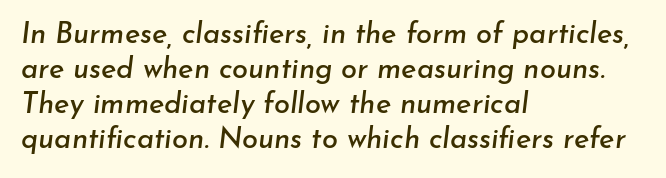
Rendered with sloped, italic letterforms. The gap between lines stays unmarked. Default kerning and tracking; the words read as compact shapes. Varying glyph widths throughout — classic text-font behaviour.
